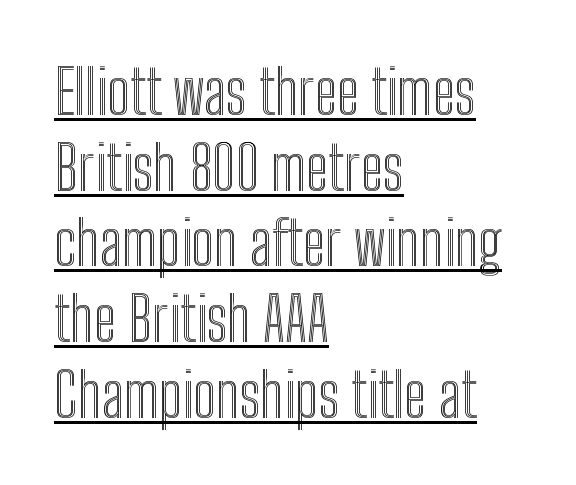
The image shows 61 px condensed type, upright; set left-aligned, line spacing 1.24x, normal letter spacing, underlined; a medium x-height.
